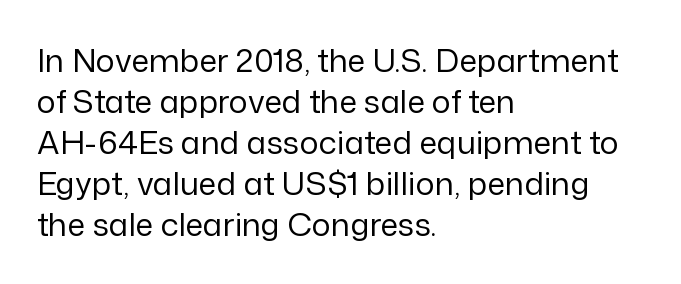
{"serif": "no", "italic": "no", "bold": "no", "weight": "regular", "width": "normal", "stroke_contrast": "low", "x_height": "medium", "monospaced": "no", "underline": "no", "align": "left", "line_spacing": "normal", "line_spacing_ratio": 1.28, "letter_spacing": "normal", "letter_spacing_em": 0.0, "glyph_px": 32}
